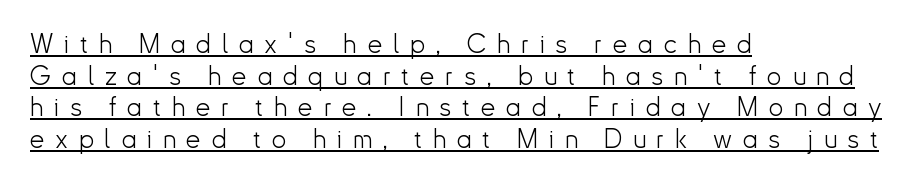
The image shows 26 px text type, upright; set left-aligned, line spacing 1.22x, unusually wide letter spacing (+0.41 em), underlined.
